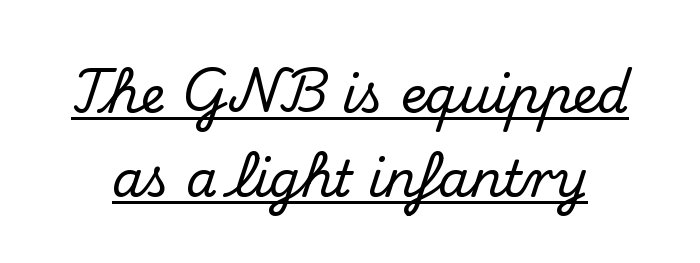
The image shows 50 px serif type; set normal line spacing (1.68x), normal letter spacing, underlined; medium stroke contrast and a small x-height.
